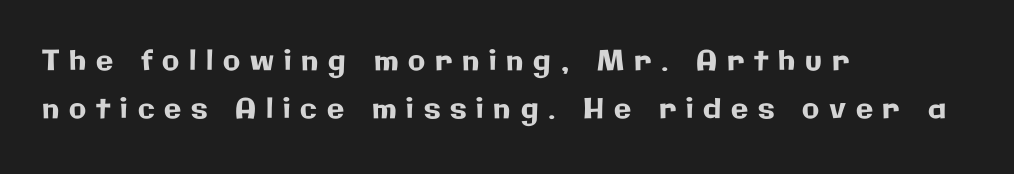
{"serif": "no", "italic": "no", "width": "normal", "stroke_contrast": "low", "x_height": "medium", "monospaced": "no", "underline": "no", "align": "left", "line_spacing_ratio": 1.72, "letter_spacing": "wide", "letter_spacing_em": 0.35, "glyph_px": 28}
